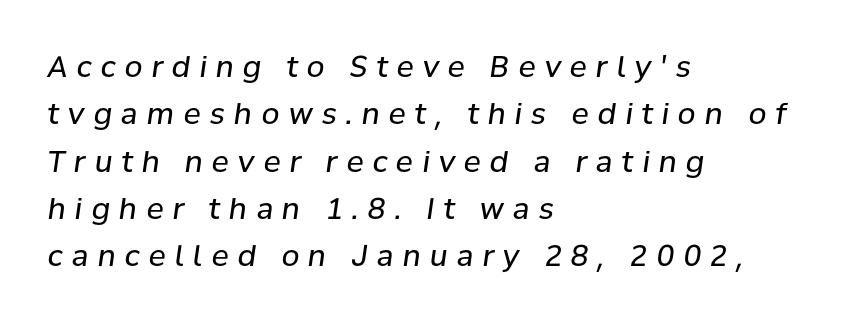
Q: Is the text bold? A: No.
Q: Is the text italic (slanted)? A: Yes, it leans right by about 8 degrees.
Q: Is the text underlined? A: No.
Q: How is the paragraph aligned? A: Left-aligned.
Q: Is the spacing between letters normal or unusually wide? A: Unusually wide.
Q: Is the spacing between lines tight, normal or loose? A: Normal.
Q: Width (condensed, normal, or wide)? A: Normal.
Q: Stroke contrast? A: Low.
Q: x-height? A: Medium.
Q: Monospaced? A: No.
